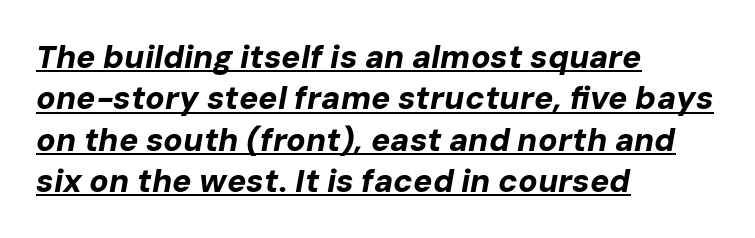
{"italic": "yes", "lean": "right", "slant_degrees": 10, "bold": "yes", "weight": "bold", "width": "normal", "stroke_contrast": "low", "x_height": "medium", "monospaced": "no", "underline": "yes", "align": "left", "line_spacing": "normal", "line_spacing_ratio": 1.29, "letter_spacing": "normal", "letter_spacing_em": 0.0, "glyph_px": 32}
